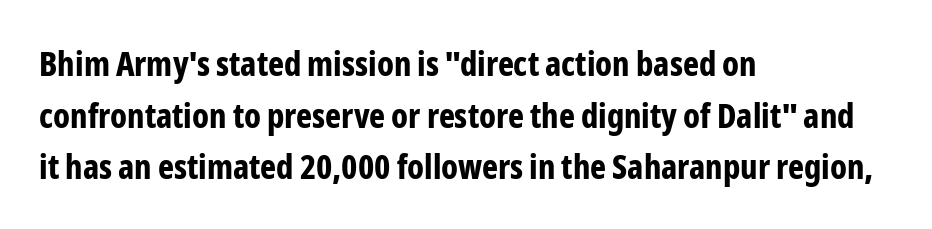
{"serif": "no", "italic": "no", "bold": "yes", "weight": "bold", "width": "condensed", "stroke_contrast": "low", "x_height": "medium", "monospaced": "no", "underline": "no", "align": "left", "line_spacing": "normal", "line_spacing_ratio": 1.52, "letter_spacing": "normal", "letter_spacing_em": 0.0, "glyph_px": 34}
